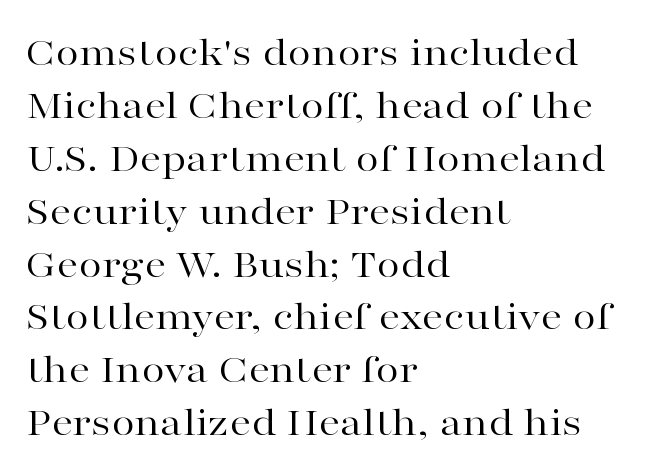
The image shows 43 px regular-weight, wide serif type, upright; set left-aligned, line spacing 1.23x, normal letter spacing, not underlined; high stroke contrast and a medium x-height.
